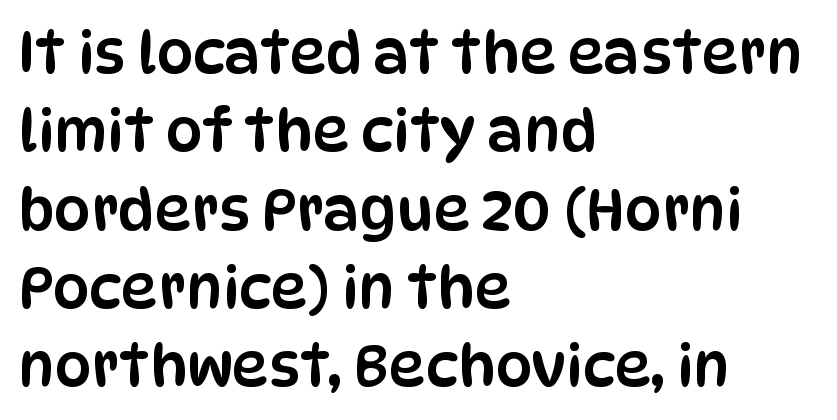
{"serif": "no", "italic": "no", "width": "condensed", "stroke_contrast": "low", "x_height": "large", "monospaced": "no", "underline": "no", "align": "left", "line_spacing": "normal", "line_spacing_ratio": 1.35, "letter_spacing": "normal", "letter_spacing_em": 0.0, "glyph_px": 58}
